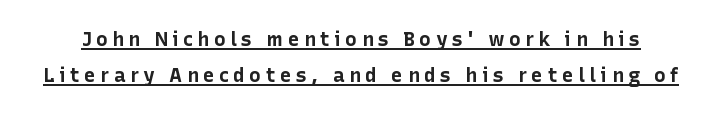
Q: Is the text bold? A: Yes.
Q: Is the text italic (slanted)? A: No, it is upright.
Q: Is the text underlined? A: Yes.
Q: Is the spacing between letters normal or unusually wide? A: Unusually wide.
